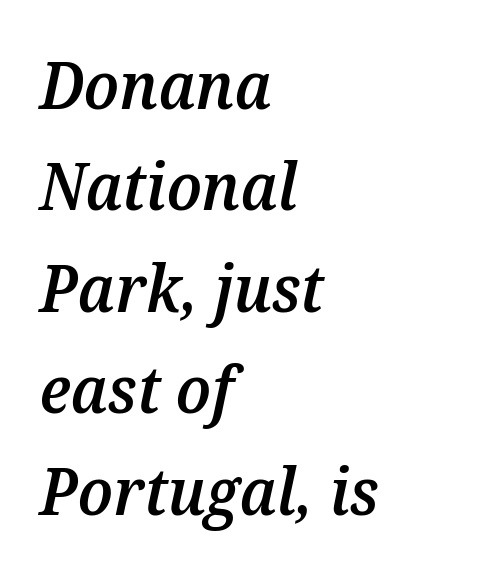
{"italic": "yes", "lean": "right", "slant_degrees": 12, "bold": "semi", "weight": "semibold", "width": "normal", "stroke_contrast": "medium", "x_height": "medium", "monospaced": "no", "underline": "no", "align": "left", "line_spacing": "normal", "line_spacing_ratio": 1.56, "letter_spacing": "normal", "letter_spacing_em": 0.0, "glyph_px": 65}
